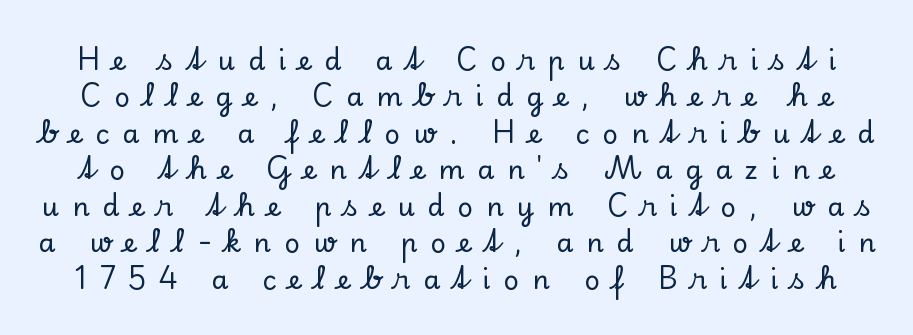
Posture: straight, roman, zero tilt. Bare-footed words on every line. Students, note that the glyphs here are deliberately spaced far apart. How would I describe the line gaps? Plain and ordinary.
